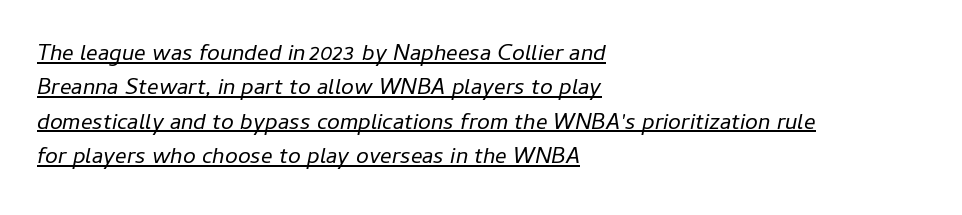
Q: Is the text bold? A: No.
Q: Is the text italic (slanted)? A: Yes, it leans right by about 11 degrees.
Q: Is the text underlined? A: Yes.
Q: How is the paragraph aligned? A: Left-aligned.
Q: Is the spacing between letters normal or unusually wide? A: Normal.
Q: Is the spacing between lines tight, normal or loose? A: Normal.
